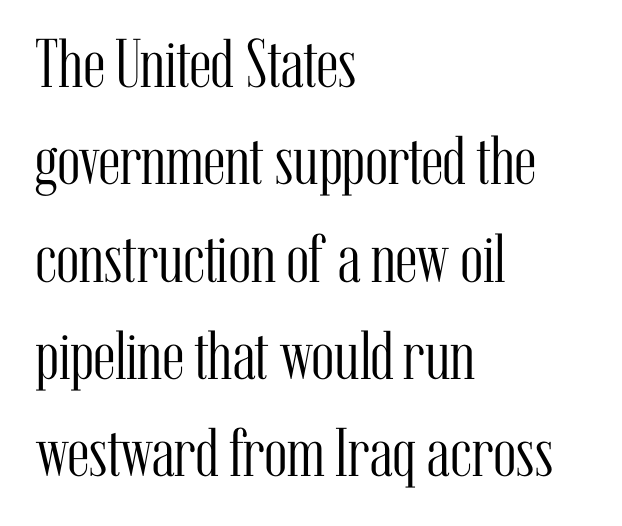
The image shows 69 px light, condensed serif type, upright; set left-aligned, normal line spacing (1.41x), normal letter spacing, not underlined; medium stroke contrast and a medium x-height.
